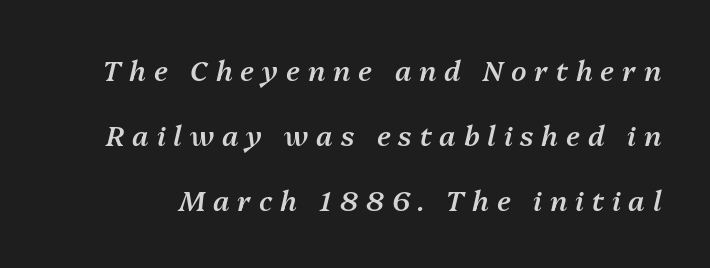
Q: Is the text bold? A: Semi-bold.
Q: Is the text italic (slanted)? A: Yes, it leans right by about 13 degrees.
Q: Is the text underlined? A: No.
Q: Is the spacing between letters normal or unusually wide? A: Unusually wide.
Q: Is the spacing between lines tight, normal or loose? A: Loose.
Q: Width (condensed, normal, or wide)? A: Normal.
Q: Stroke contrast? A: Medium.
Q: x-height? A: Medium.
Q: Monospaced? A: No.
